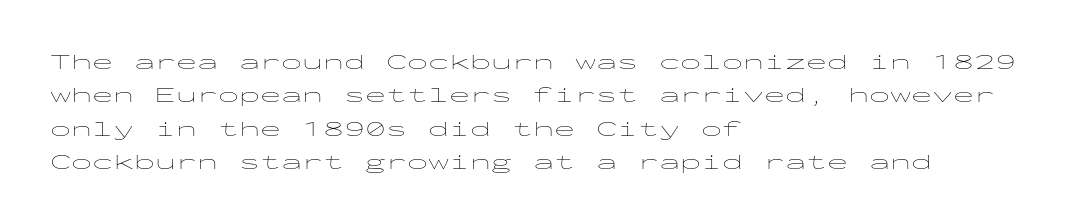
{"italic": "no", "bold": "no", "underline": "no", "align": "left", "line_spacing": "normal", "line_spacing_ratio": 1.59, "letter_spacing": "normal", "letter_spacing_em": 0.0, "glyph_px": 21}
